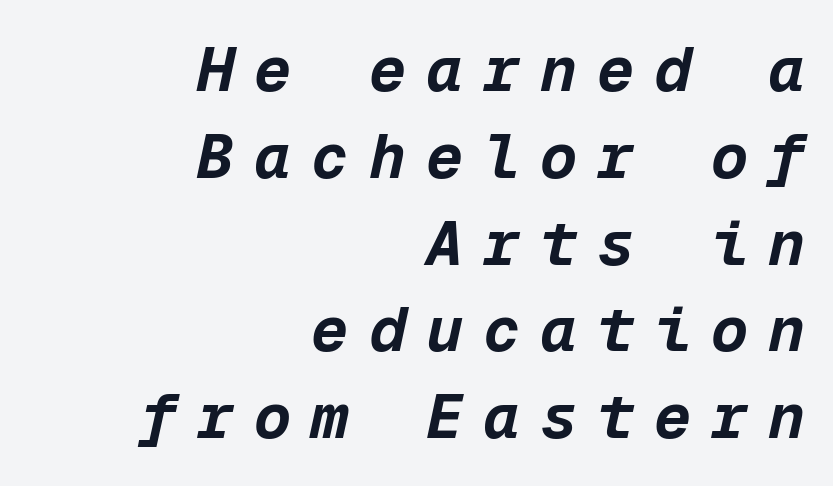
Quick note: underline off. The block of text has a typical density, with ordinary space between rows. Plenty of ink on the page — the face is bold. Fixed-width glyphs throughout — classic coding-font behaviour. The rendering applies a slant to the glyphs. Caption: expanded tracking, letters set apart.
